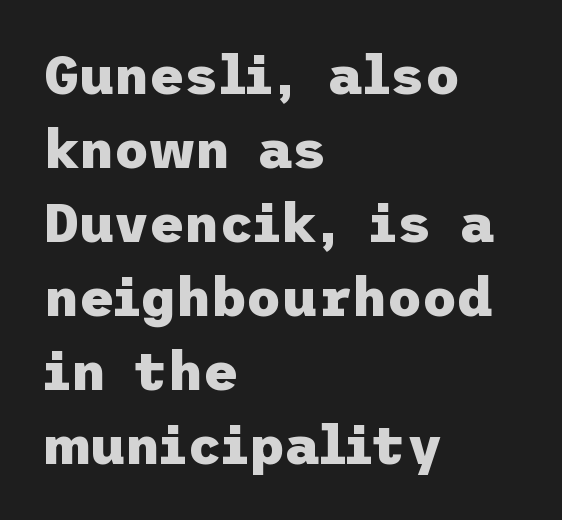
Q: Is the text bold? A: Yes.
Q: Is the text italic (slanted)? A: No, it is upright.
Q: Is the typeface a serif or a sans-serif typeface? A: Sans-serif.
Q: Is the text underlined? A: No.
Q: How is the paragraph aligned? A: Left-aligned.
Q: Is the spacing between letters normal or unusually wide? A: Normal.
Q: Is the spacing between lines tight, normal or loose? A: Normal.
Q: Width (condensed, normal, or wide)? A: Normal.
Q: Stroke contrast? A: Low.
Q: x-height? A: Medium.
